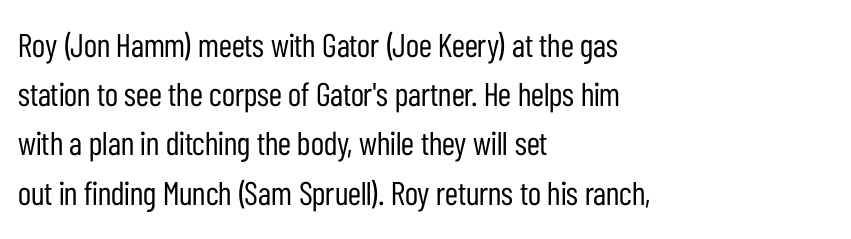
The image shows 33 px regular-weight, condensed sans-serif type, upright; set left-aligned, normal line spacing (1.49x), normal letter spacing, not underlined; low stroke contrast and a medium x-height.
